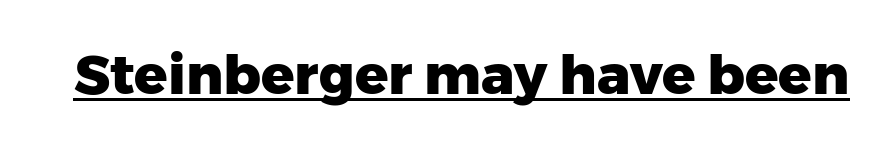
The image shows 55 px heavy sans-serif type, upright; set normal letter spacing, underlined; low stroke contrast and a medium x-height.
